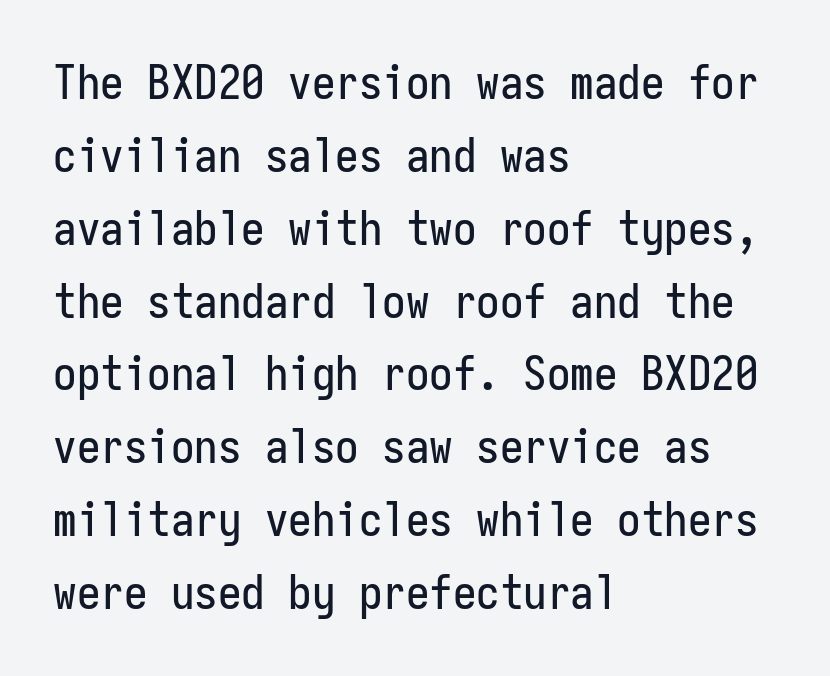
Q: Is the text italic (slanted)? A: No, it is upright.
Q: Is the typeface a serif or a sans-serif typeface? A: Sans-serif.
Q: Is the text underlined? A: No.
Q: How is the paragraph aligned? A: Left-aligned.
Q: Is the spacing between letters normal or unusually wide? A: Normal.
Q: Is the spacing between lines tight, normal or loose? A: Normal.
Q: Width (condensed, normal, or wide)? A: Condensed.
Q: Stroke contrast? A: Low.
Q: x-height? A: Medium.
Q: Monospaced? A: Yes.
